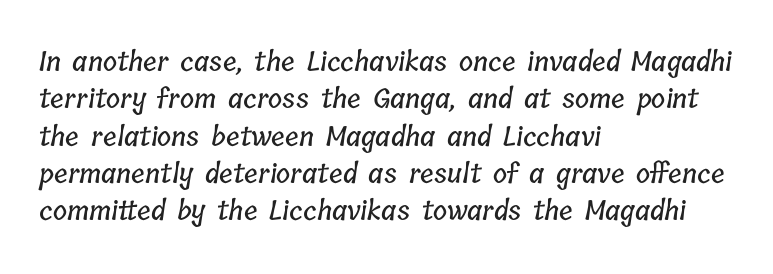
The image shows 27 px text type; set left-aligned, normal line spacing (1.38x), normal letter spacing, not underlined.
